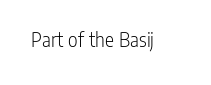
Q: Is the text bold? A: No.
Q: Is the text italic (slanted)? A: No, it is upright.
Q: Is the text underlined? A: No.
Q: Is the spacing between letters normal or unusually wide? A: Normal.
